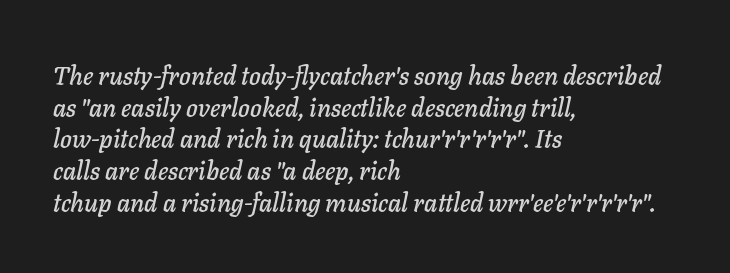
Line starts are locked; line ends wander. Nobody drew a line under any word here. Does the lettering tilt? It does — this is italic. Nobody touched the tracking dial on this one.
